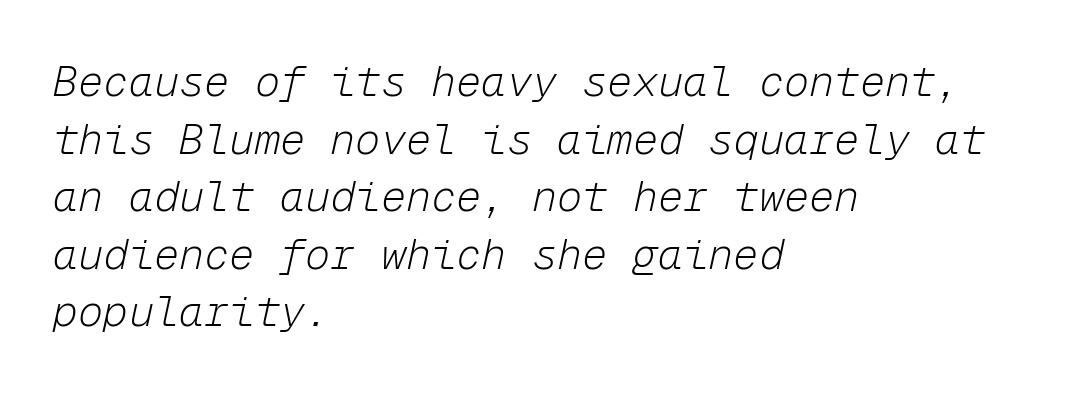
The image shows 42 px light type, italic (leaning right), monospaced; set left-aligned, normal line spacing (1.37x), normal letter spacing, not underlined; low stroke contrast and a medium x-height.
